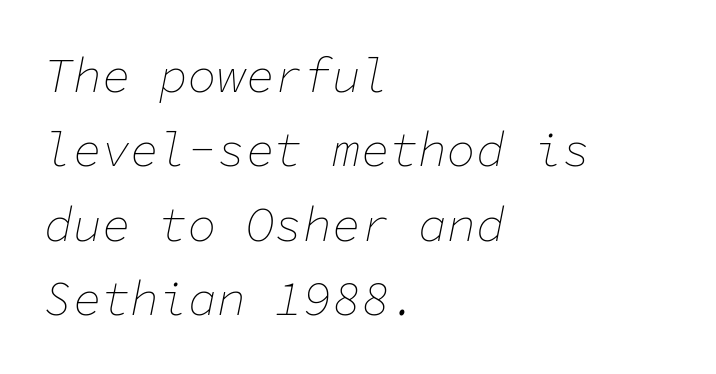
{"italic": "yes", "lean": "right", "slant_degrees": 11, "bold": "no", "weight": "thin", "width": "normal", "stroke_contrast": "low", "x_height": "medium", "monospaced": "yes", "underline": "no", "align": "left", "line_spacing": "normal", "line_spacing_ratio": 1.55, "letter_spacing": "normal", "letter_spacing_em": 0.0, "glyph_px": 48}
